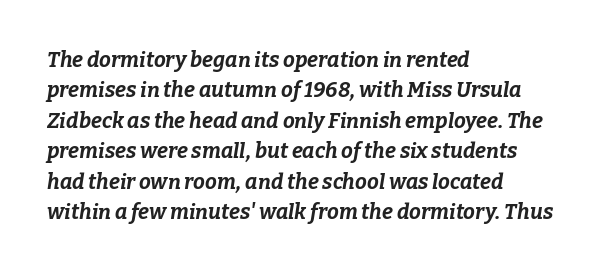
The lettering tilts uniformly, giving the passage an italic look. Which margin do the lines hug? The left one — the right edge is uneven. One glance says typical: line gaps are just what's usual. The face used here is rendered with its standard letterfit. I'd describe the lettering as bold — thick and assertive.
